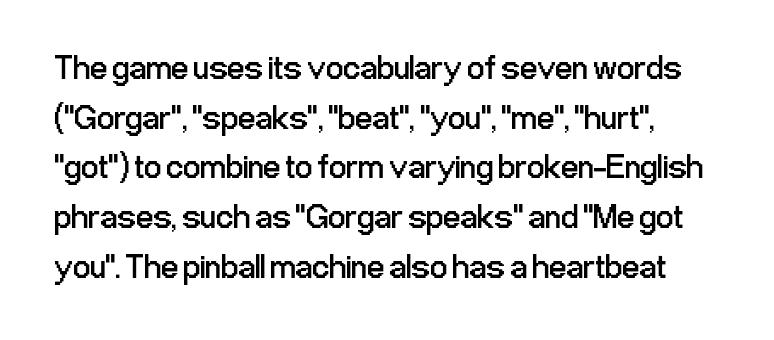
Notice how the stems are strictly vertical — no italics here. Check where the strokes stop: nothing finishes them off — pure sans. Nobody touched the tracking dial on this one. Check the space under the baseline: it is left empty.
